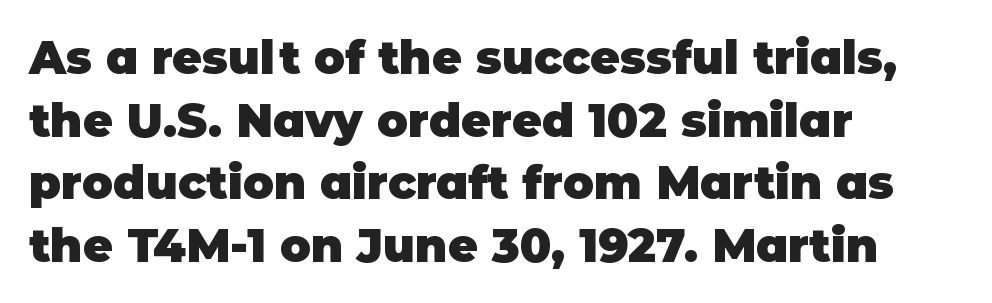
When letters stand straight like this, we call the style roman or upright. Is this a sans? Yes — the strokes have no serifs. The letterforms sit shoulder to shoulder at normal distance. Reading down the block, your eye returns to a fixed left position each line.
